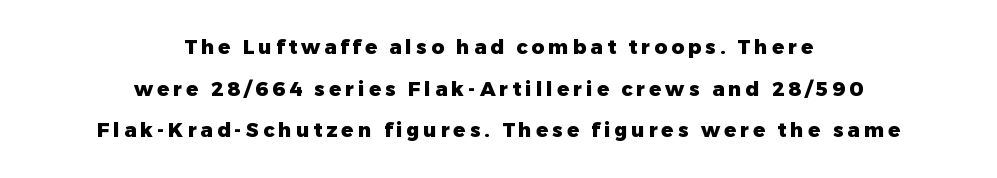
Q: Is the text bold? A: Yes.
Q: Is the text italic (slanted)? A: No, it is upright.
Q: Is the text underlined? A: No.
Q: How is the paragraph aligned? A: Centered.
Q: Is the spacing between letters normal or unusually wide? A: Unusually wide.
Q: Is the spacing between lines tight, normal or loose? A: Loose.
